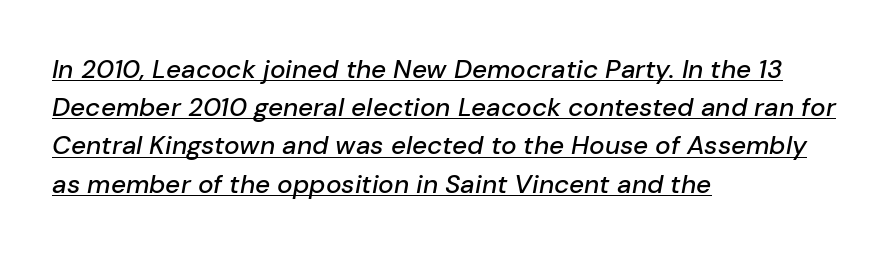
The image shows 26 px text type, italic (leaning right); set left-aligned, normal line spacing (1.47x), normal letter spacing, underlined.
